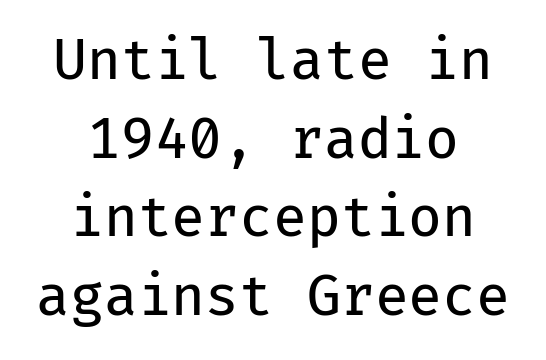
Q: Is the text bold? A: No.
Q: Is the text italic (slanted)? A: No, it is upright.
Q: Is the typeface a serif or a sans-serif typeface? A: Sans-serif.
Q: Is the text underlined? A: No.
Q: How is the paragraph aligned? A: Centered.
Q: Is the spacing between letters normal or unusually wide? A: Normal.
Q: Is the spacing between lines tight, normal or loose? A: Normal.
Q: Width (condensed, normal, or wide)? A: Normal.
Q: Stroke contrast? A: Low.
Q: x-height? A: Medium.
Q: Monospaced? A: Yes.
